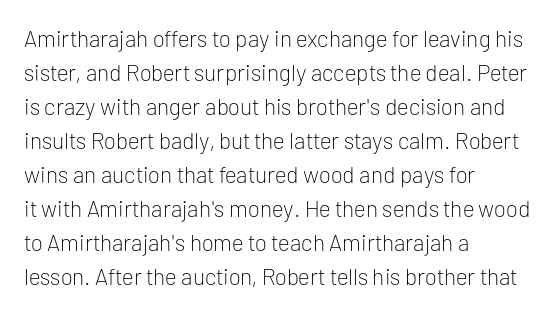
Q: Is the text bold? A: No.
Q: Is the text italic (slanted)? A: No, it is upright.
Q: Is the text underlined? A: No.
Q: How is the paragraph aligned? A: Left-aligned.
Q: Is the spacing between letters normal or unusually wide? A: Normal.
Q: Is the spacing between lines tight, normal or loose? A: Normal.
